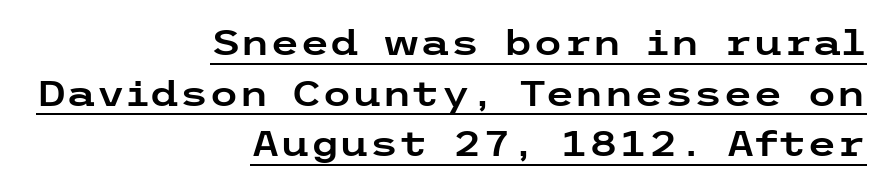
Grotesque or geometric, the face here clearly has no serifs. Quick note: underline on. Caption: standard tracking, unaltered. Students, observe: this is what conventionally led text looks like. Is the block centered? No — it sits flush against the right margin. This is the regular roman posture of the typeface.
